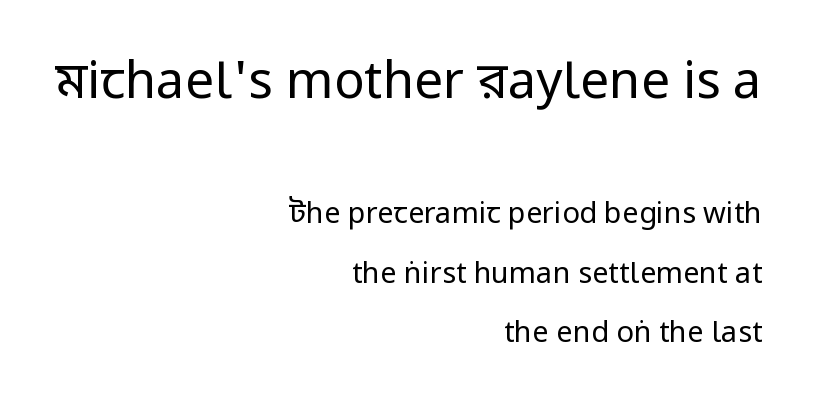
Does the lettering tilt? It doesn't — this is upright. The strokes carry an ordinary text weight at most. This sample trades compactness for vertical openness between lines. Honestly, the letter spacing is just normal — you wouldn't notice it. Descender tails drop into unmarked territory. This rendering uses right alignment, leaving the left contour irregular.
